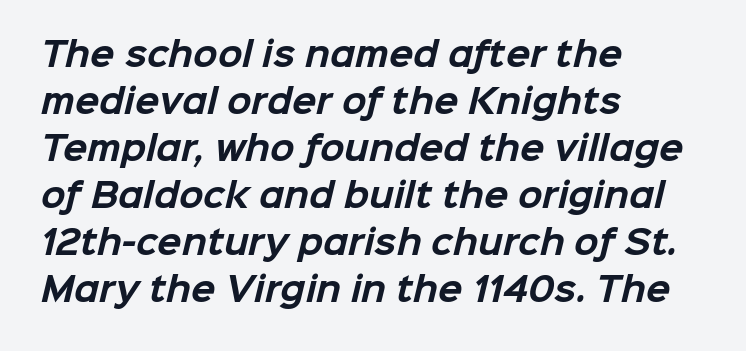
Q: Is the text bold? A: Yes.
Q: Is the typeface a serif or a sans-serif typeface? A: Sans-serif.
Q: Is the text underlined? A: No.
Q: How is the paragraph aligned? A: Left-aligned.
Q: Is the spacing between letters normal or unusually wide? A: Normal.
Q: Is the spacing between lines tight, normal or loose? A: Normal.
Q: Width (condensed, normal, or wide)? A: Normal.
Q: Stroke contrast? A: Low.
Q: x-height? A: Medium.
Q: Monospaced? A: No.
